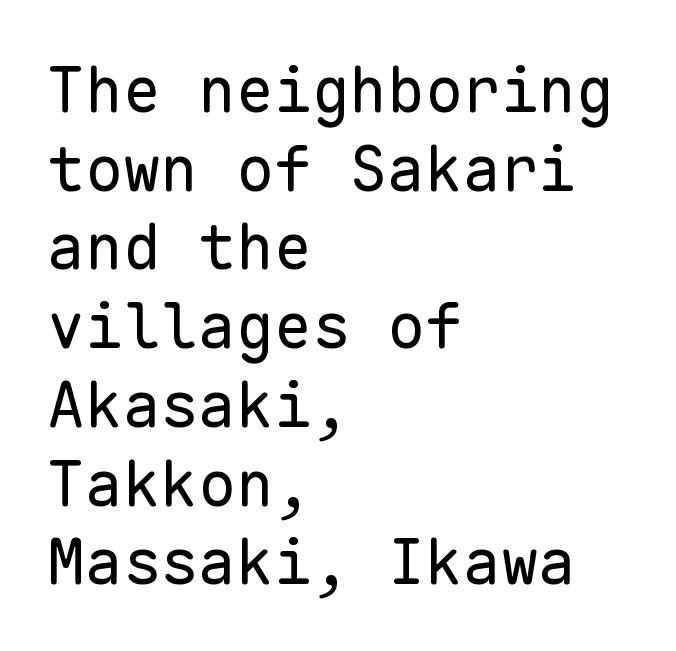
{"serif": "no", "italic": "no", "bold": "no", "weight": "regular", "width": "normal", "stroke_contrast": "low", "x_height": "medium", "monospaced": "yes", "underline": "no", "align": "left", "line_spacing": "normal", "line_spacing_ratio": 1.25, "letter_spacing": "normal", "letter_spacing_em": 0.0, "glyph_px": 63}
